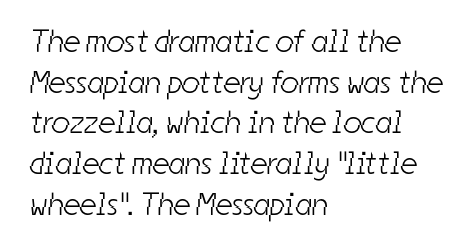
Q: Is the text bold? A: No.
Q: Is the typeface a serif or a sans-serif typeface? A: Sans-serif.
Q: Is the text underlined? A: No.
Q: How is the paragraph aligned? A: Left-aligned.
Q: Is the spacing between letters normal or unusually wide? A: Normal.
Q: Is the spacing between lines tight, normal or loose? A: Normal.
Q: Width (condensed, normal, or wide)? A: Condensed.
Q: Stroke contrast? A: Low.
Q: x-height? A: Medium.
Q: Monospaced? A: No.
